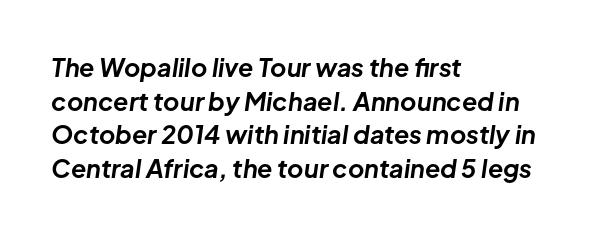
Q: Is the text bold? A: Yes.
Q: Is the text italic (slanted)? A: Yes, it leans right by about 8 degrees.
Q: Is the text underlined? A: No.
Q: How is the paragraph aligned? A: Left-aligned.
Q: Is the spacing between letters normal or unusually wide? A: Normal.
Q: Is the spacing between lines tight, normal or loose? A: Normal.
